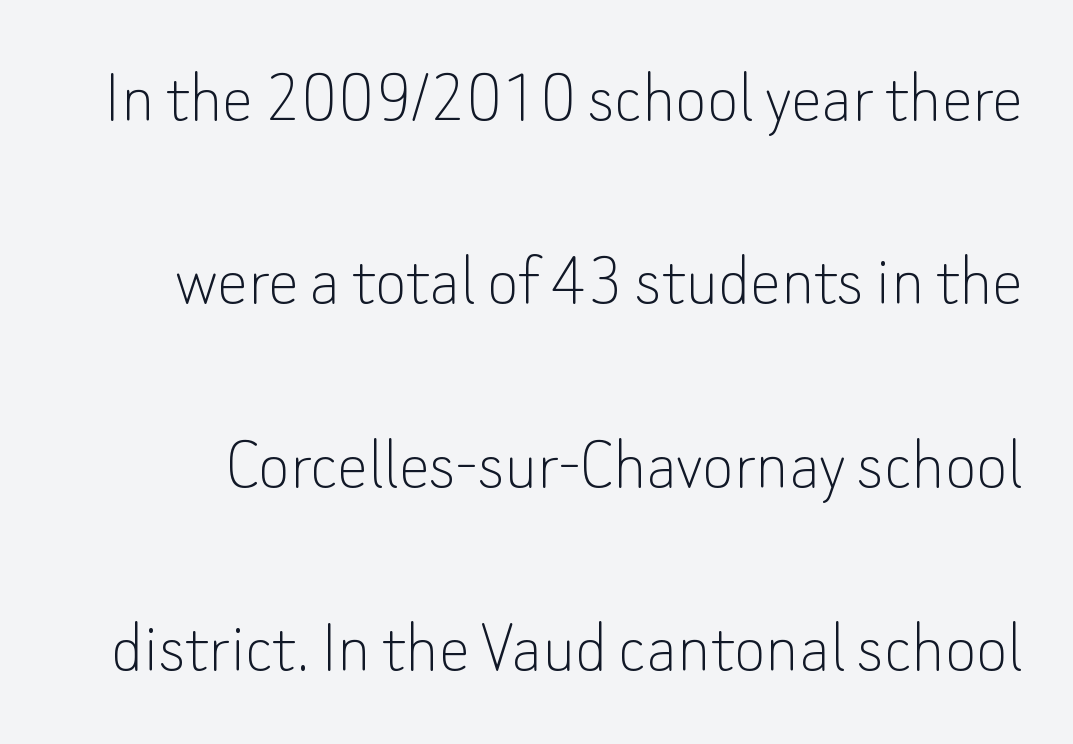
Q: Is the text bold? A: No.
Q: Is the text italic (slanted)? A: No, it is upright.
Q: Is the typeface a serif or a sans-serif typeface? A: Sans-serif.
Q: Is the text underlined? A: No.
Q: Is the spacing between letters normal or unusually wide? A: Normal.
Q: Is the spacing between lines tight, normal or loose? A: Loose.
Q: Width (condensed, normal, or wide)? A: Normal.
Q: Stroke contrast? A: Low.
Q: x-height? A: Small.
Q: Monospaced? A: No.
